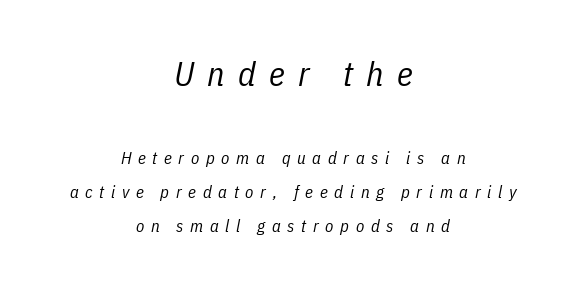
Lines of text with bare space underneath. Between these two stacked blocks, the higher one wins on size. A typesetter would call this proportional, since set widths differ per character. Caption: multi-line text, centered on the measure.
